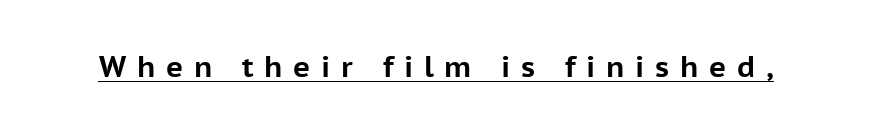
You could not count columns in this text — the font is proportionally spaced. The face used here appears with an underline applied. Is the letter spacing exaggerated? Yes — the characters are pushed far apart. Strokes here are thick enough to call this a true bold.
